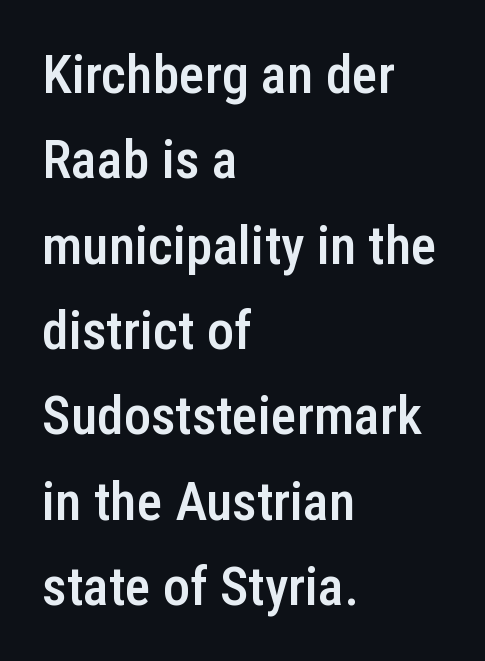
The image shows 54 px semibold, condensed sans-serif type, upright; set left-aligned, normal line spacing (1.58x), normal letter spacing, not underlined; low stroke contrast and a medium x-height.
